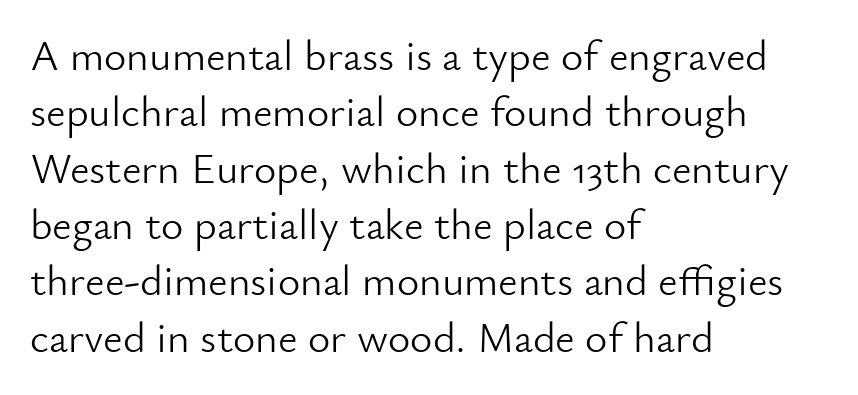
Q: Is the text bold? A: No.
Q: Is the text italic (slanted)? A: No, it is upright.
Q: Is the typeface a serif or a sans-serif typeface? A: Sans-serif.
Q: Is the text underlined? A: No.
Q: How is the paragraph aligned? A: Left-aligned.
Q: Is the spacing between letters normal or unusually wide? A: Normal.
Q: Is the spacing between lines tight, normal or loose? A: Normal.
Q: Width (condensed, normal, or wide)? A: Normal.
Q: Stroke contrast? A: Low.
Q: x-height? A: Small.
Q: Monospaced? A: No.
